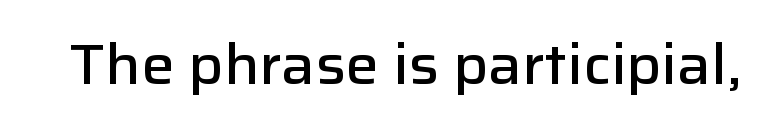
The image shows 56 px semibold sans-serif type, upright; set normal letter spacing, not underlined; low stroke contrast and a medium x-height.
